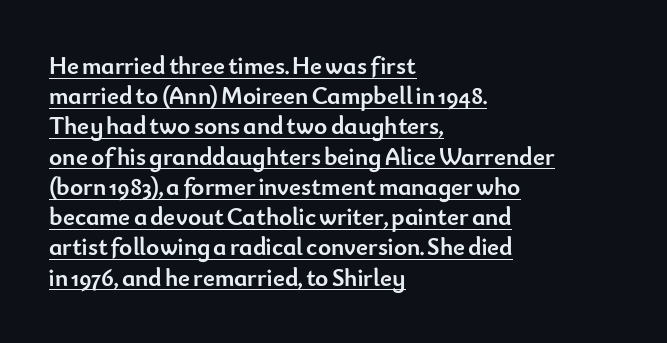
This sample is left-justified, so line endings fall wherever the words run out. Is the letter spacing exaggerated? No — it looks like the ordinary default. It's the straight-up-and-down kind of type. Underlining? Definitely there. Caption: bold face, heavy strokes.
